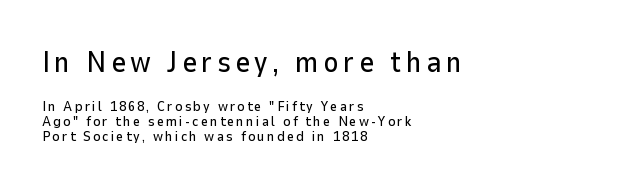
{"serif": "no", "italic": "no", "width": "normal", "stroke_contrast": "low", "x_height": "medium", "monospaced": "no", "underline": "no", "align": "left", "line_spacing": "tight", "line_spacing_ratio": 1.06, "larger_block": "first", "size_ratio": 2.07, "glyph_px": 29}
